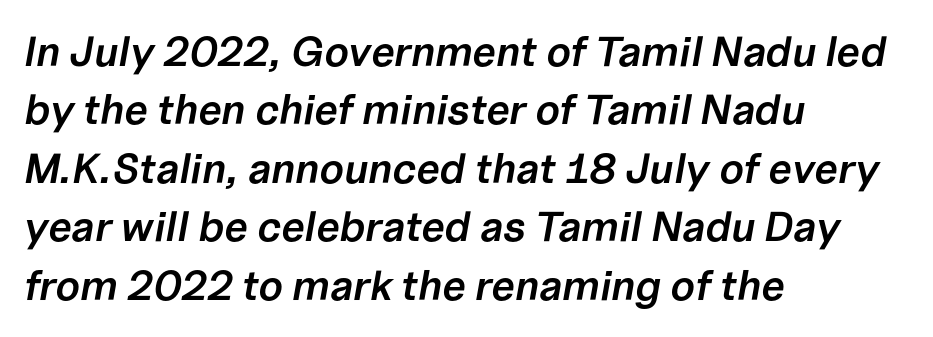
A bare baseline throughout the passage. Letter spacing: default. This sample keeps an unexceptional amount of space between lines. Italic: yes, the glyphs are oblique. Heft: intermediate — a semibold. Looks like regular typesetting: each glyph gets only the width it needs.
